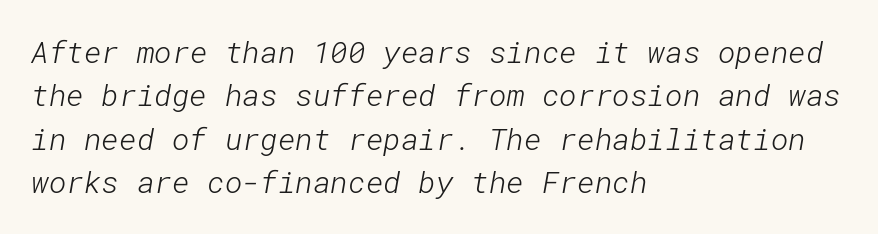
{"serif": "no", "bold": "no", "weight": "light", "width": "normal", "stroke_contrast": "low", "x_height": "medium", "underline": "no", "align": "left", "line_spacing": "normal", "line_spacing_ratio": 1.45, "letter_spacing": "normal", "letter_spacing_em": 0.0, "glyph_px": 30}
